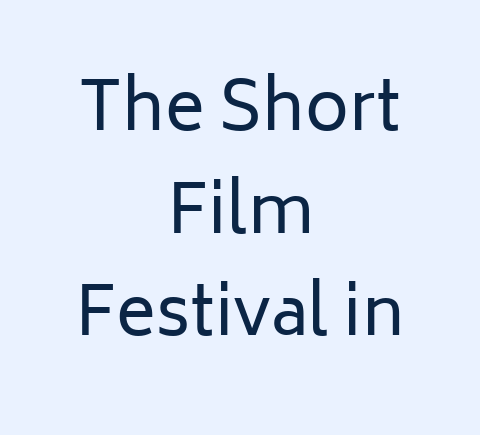
Q: Is the text bold? A: No.
Q: Is the text italic (slanted)? A: No, it is upright.
Q: Is the typeface a serif or a sans-serif typeface? A: Sans-serif.
Q: Is the text underlined? A: No.
Q: How is the paragraph aligned? A: Centered.
Q: Is the spacing between letters normal or unusually wide? A: Normal.
Q: Is the spacing between lines tight, normal or loose? A: Normal.
Q: Width (condensed, normal, or wide)? A: Normal.
Q: Stroke contrast? A: Low.
Q: x-height? A: Medium.
Q: Monospaced? A: No.
